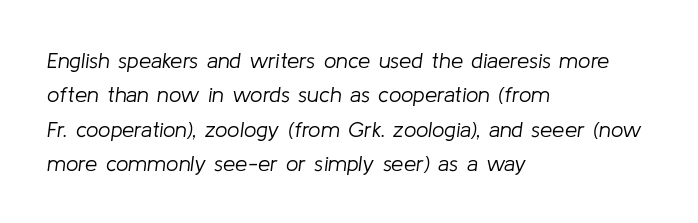
Quick note: underline off. If you measured baseline to baseline, you'd find a middling distance. The letters look calm and open, with moderate or lighter stems. The lettering tilts uniformly, giving the passage an italic look. Compared with a centered layout, this one pins lines to the left instead. Nothing unusual about the tracking: characters are spaced as the font intends.
